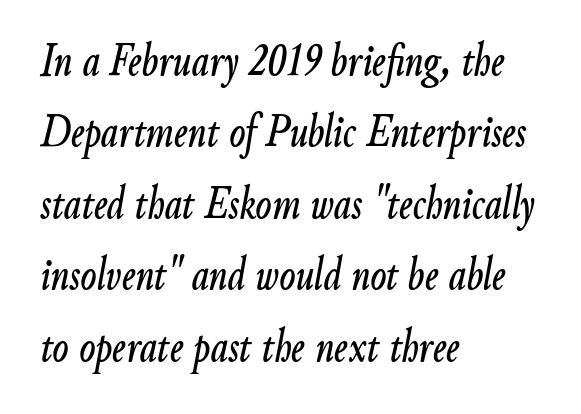
{"italic": "yes", "lean": "right", "slant_degrees": 9, "width": "condensed", "stroke_contrast": "low", "x_height": "small", "monospaced": "no", "underline": "no", "align": "left", "line_spacing": "normal", "line_spacing_ratio": 1.52, "letter_spacing": "normal", "letter_spacing_em": 0.0, "glyph_px": 47}
